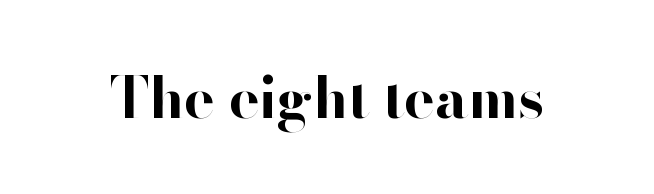
{"serif": "no", "italic": "no", "bold": "yes", "weight": "bold", "width": "normal", "stroke_contrast": "high", "x_height": "small", "monospaced": "no", "underline": "no", "letter_spacing": "normal", "letter_spacing_em": 0.0, "glyph_px": 57}
